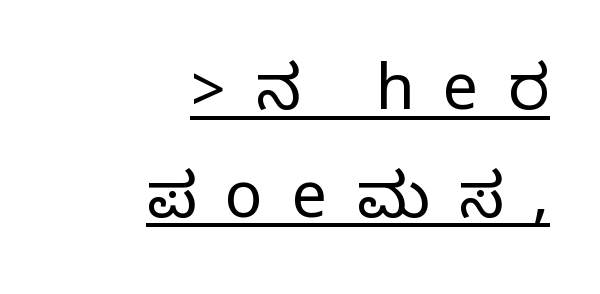
Caption: lettering with a line underneath. Notice how the passage keeps a crisp vertical edge on the right only. The characters display no serif detailing; their extremities are plain. Ascenders rise straight up at ninety degrees. Here the designer chose a conventional face with non-uniform glyph widths.
